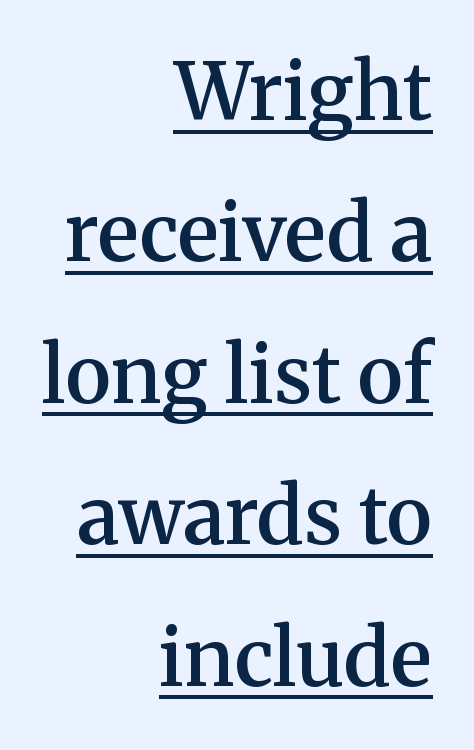
{"serif": "yes", "italic": "no", "bold": "semi", "weight": "semibold", "width": "normal", "stroke_contrast": "medium", "x_height": "medium", "monospaced": "no", "underline": "yes", "align": "right", "line_spacing_ratio": 1.79, "letter_spacing": "normal", "letter_spacing_em": 0.0, "glyph_px": 79}
